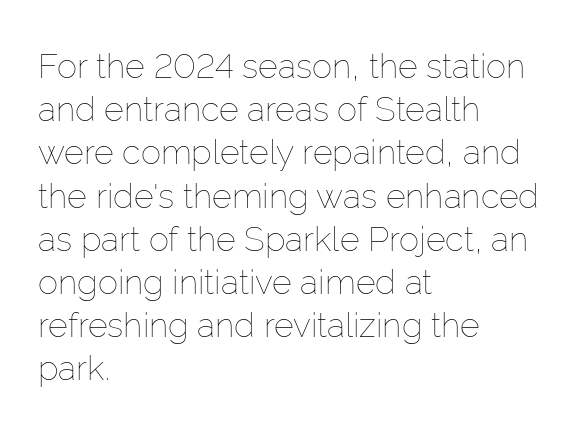
Summary of weight: not heavy and not bold. Italic? Not at all — the glyphs are vertical. Is this a fixed-width face? No — the glyphs have proportional, varying widths. The zone under the glyphs is completely vacant. The designer left line spacing at the default.
